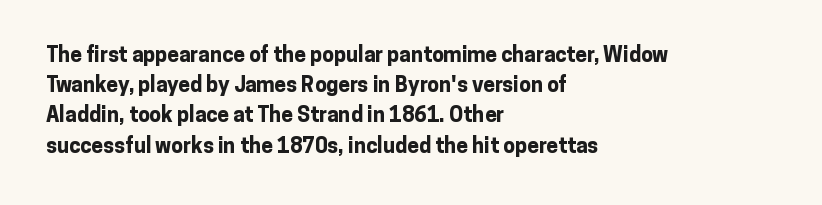
Q: Is the text bold? A: Yes.
Q: Is the text italic (slanted)? A: No, it is upright.
Q: Is the text underlined? A: No.
Q: How is the paragraph aligned? A: Left-aligned.
Q: Is the spacing between letters normal or unusually wide? A: Normal.
Q: Is the spacing between lines tight, normal or loose? A: Normal.
